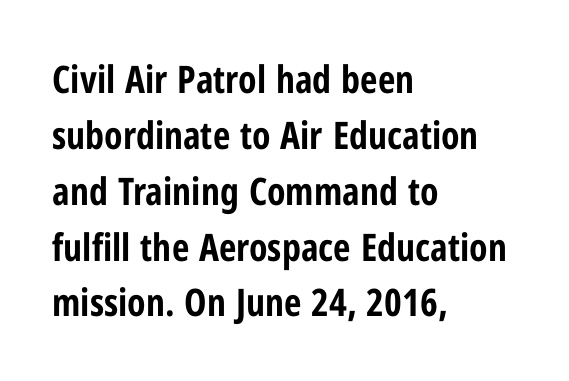
{"serif": "no", "italic": "no", "bold": "yes", "weight": "bold", "width": "condensed", "stroke_contrast": "low", "x_height": "medium", "monospaced": "no", "underline": "no", "align": "left", "line_spacing": "normal", "line_spacing_ratio": 1.47, "letter_spacing": "normal", "letter_spacing_em": 0.0, "glyph_px": 38}
